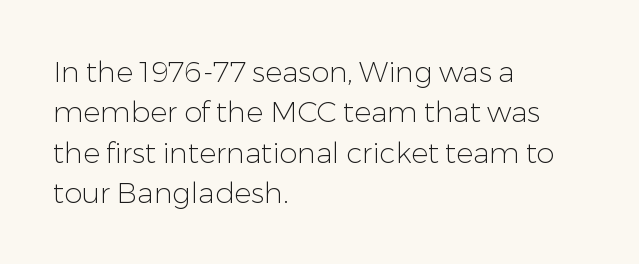
The image shows 29 px light sans-serif type, upright; set left-aligned, normal line spacing (1.39x), normal letter spacing, not underlined; low stroke contrast and a medium x-height.
